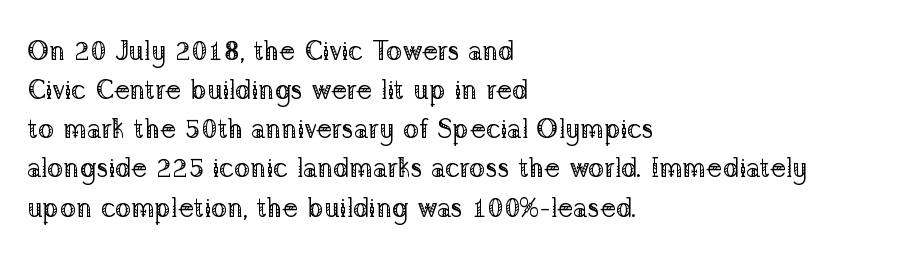
Q: Is the text bold? A: No.
Q: Is the text italic (slanted)? A: No, it is upright.
Q: Is the text underlined? A: No.
Q: How is the paragraph aligned? A: Left-aligned.
Q: Is the spacing between letters normal or unusually wide? A: Normal.
Q: Is the spacing between lines tight, normal or loose? A: Normal.
